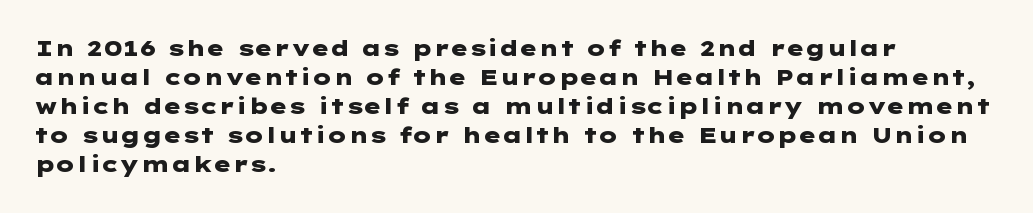
The image shows 22 px bold type, upright; set left-aligned, normal line spacing (1.32x), normal letter spacing, not underlined.
